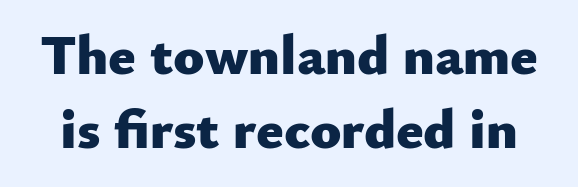
The image shows 57 px heavy sans-serif type, upright; set normal line spacing (1.29x), normal letter spacing, not underlined; low stroke contrast and a small x-height.
